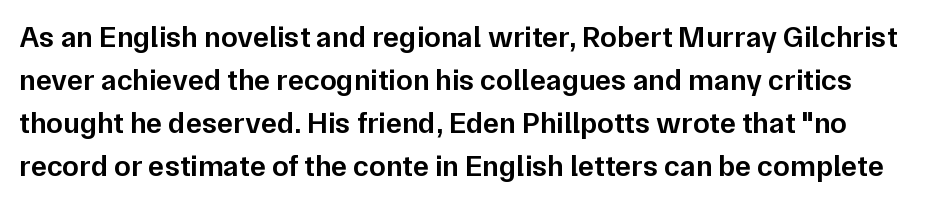
Q: Is the text bold? A: Semi-bold.
Q: Is the text italic (slanted)? A: No, it is upright.
Q: Is the typeface a serif or a sans-serif typeface? A: Sans-serif.
Q: Is the text underlined? A: No.
Q: Is the spacing between letters normal or unusually wide? A: Normal.
Q: Is the spacing between lines tight, normal or loose? A: Normal.
Q: Width (condensed, normal, or wide)? A: Normal.
Q: Stroke contrast? A: Low.
Q: x-height? A: Medium.
Q: Monospaced? A: No.
